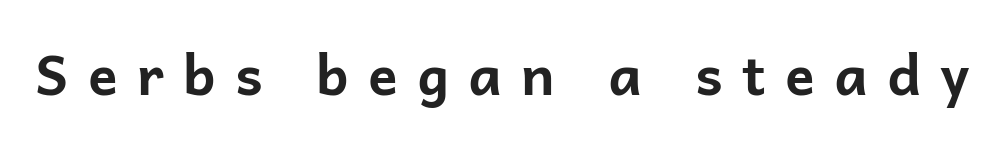
Clear beneath every line of the passage. Each word looks stretched out because of the extra space between its letters. Designer's note — italics off, roman on. Observe the absence of serifs on each vertical stroke in this sample. Strong, thick strokes mark this as bold type.
